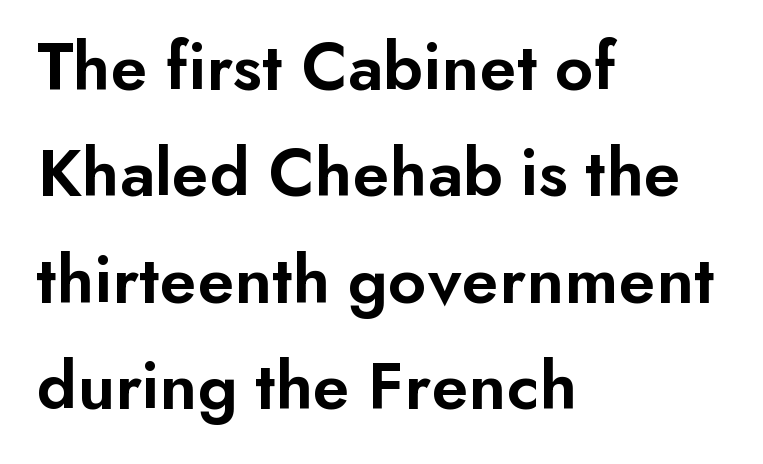
This sample has the flowing, uneven cadence of proportional lettering. Ascenders rise straight up at ninety degrees. In terms of letterform style, serifs are entirely absent. Rule under the text: the space is simply empty. The lines are quadded left.
